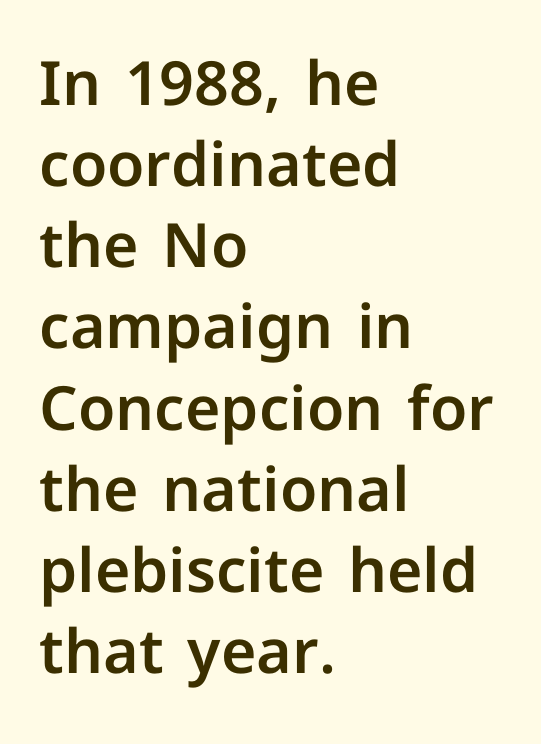
Standard letterfit; no display-style spreading of the glyphs. Nobody drew a line under any word here. The letters carry no serifs — their stems end cleanly without finishing strokes. Notice how descenders clear the ascenders below comfortably — that's standard leading. Posture: upright roman.
